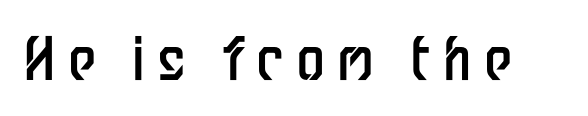
The area under the type is left untouched. Regarding serifs, this sample does without them. Do the characters align in a grid? No, the font is proportional. Stems and bowls with no extra thickness — not bold. In terms of posture, this sample is upright. Spacing between characters has been opened up far beyond the box default.
